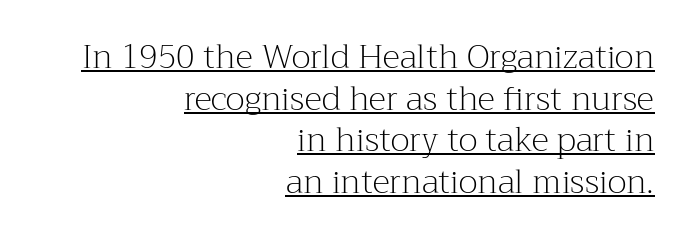
{"serif": "yes", "italic": "no", "bold": "no", "weight": "light", "width": "normal", "stroke_contrast": "medium", "x_height": "medium", "monospaced": "no", "underline": "yes", "align": "right", "line_spacing": "normal", "line_spacing_ratio": 1.26, "letter_spacing": "normal", "letter_spacing_em": 0.0, "glyph_px": 33}
